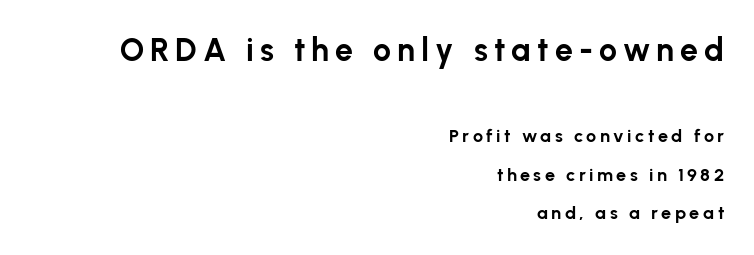
The image shows 32 px bold sans-serif type, upright; set right-aligned, loose line spacing (2.14x), not underlined; the first (top) block is 1.78x larger; low stroke contrast and a medium x-height.
